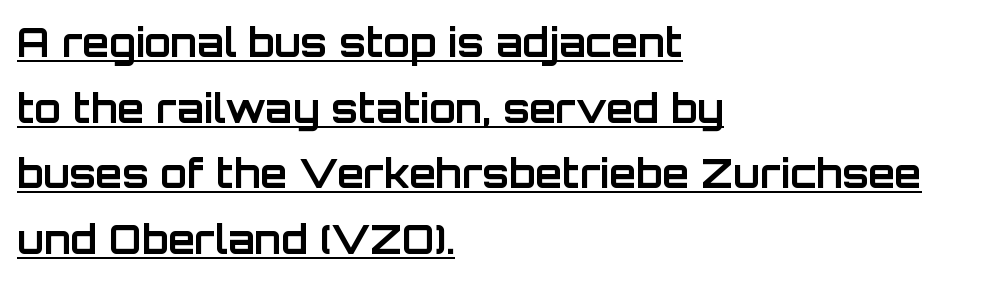
{"serif": "no", "italic": "no", "bold": "yes", "weight": "bold", "width": "normal", "stroke_contrast": "low", "x_height": "large", "monospaced": "no", "underline": "yes", "align": "left", "line_spacing": "normal", "line_spacing_ratio": 1.68, "letter_spacing": "normal", "letter_spacing_em": 0.0, "glyph_px": 39}
